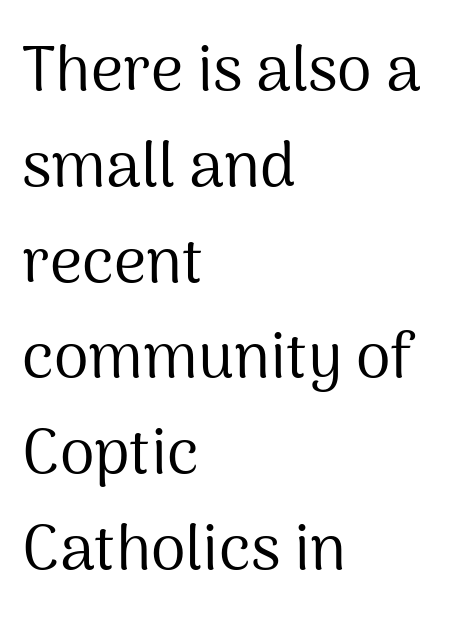
Q: Is the text bold? A: No.
Q: Is the text italic (slanted)? A: No, it is upright.
Q: Is the typeface a serif or a sans-serif typeface? A: Sans-serif.
Q: Is the text underlined? A: No.
Q: How is the paragraph aligned? A: Left-aligned.
Q: Is the spacing between letters normal or unusually wide? A: Normal.
Q: Is the spacing between lines tight, normal or loose? A: Normal.
Q: Width (condensed, normal, or wide)? A: Normal.
Q: Stroke contrast? A: Medium.
Q: x-height? A: Medium.
Q: Monospaced? A: No.
